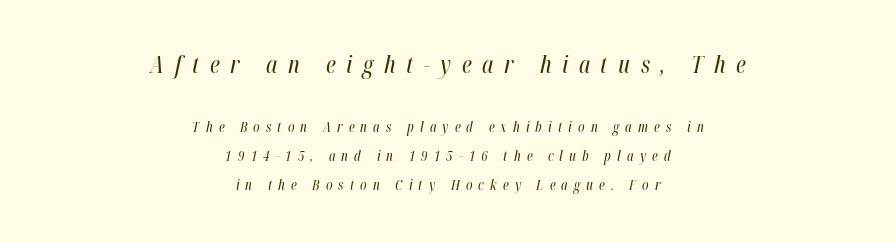
No letter is thick-stroked: the sample isn't bold. Inter-character spacing is expanded well beyond the font's built-in metrics. The passage shown stacks its lines with a broad gap. Whoever set this made the first block the dominant, larger element. Casual observation: everything's sitting right in the middle.
